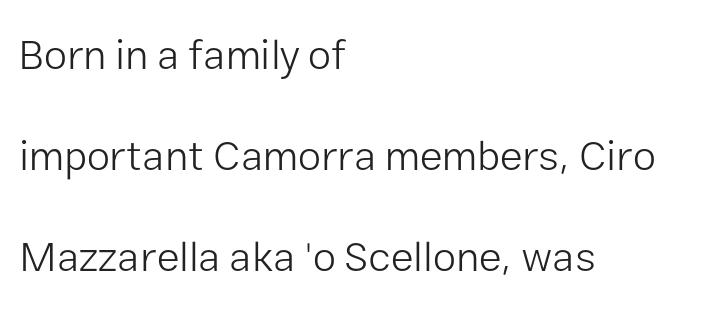
The image shows 42 px light sans-serif type, upright; set left-aligned, loose line spacing (2.4x), normal letter spacing, not underlined; low stroke contrast and a medium x-height.
